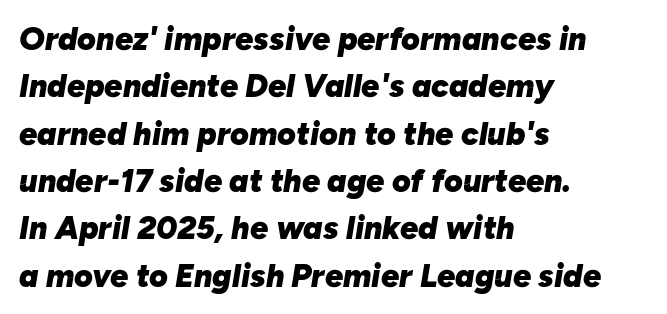
{"italic": "yes", "lean": "right", "slant_degrees": 10, "bold": "yes", "weight": "heavy", "width": "normal", "stroke_contrast": "low", "x_height": "medium", "monospaced": "no", "underline": "no", "align": "left", "line_spacing": "normal", "line_spacing_ratio": 1.48, "letter_spacing": "normal", "letter_spacing_em": 0.0, "glyph_px": 32}
